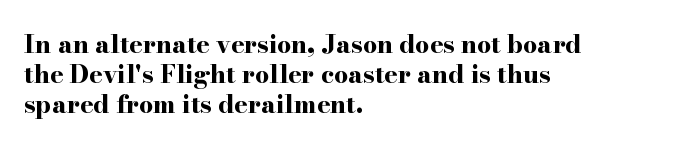
{"italic": "no", "bold": "yes", "underline": "no", "align": "left", "line_spacing_ratio": 1.2, "letter_spacing": "normal", "letter_spacing_em": 0.0, "glyph_px": 25}
